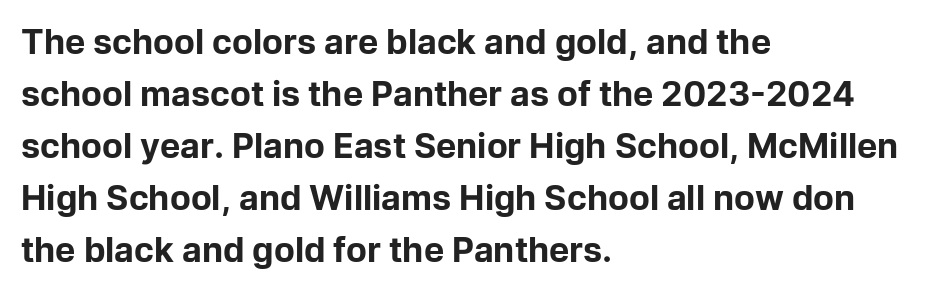
Reading down the column, the eye jumps a familiar distance to each next line. Looks like regular typesetting: each glyph gets only the width it needs. Characters remain perfectly vertical along every line. Every letter is thick-stroked: bold, no question.
